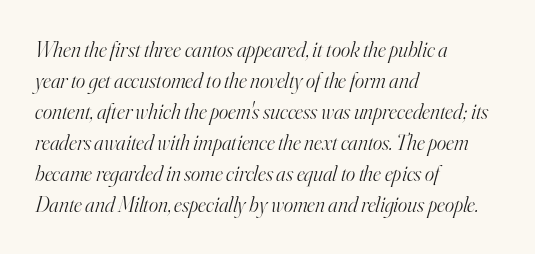
The image shows 22 px text type, italic (leaning right); set left-aligned, normal line spacing (1.41x), normal letter spacing, not underlined.
